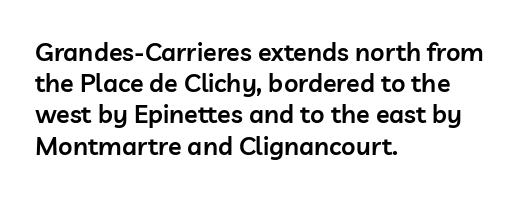
{"italic": "no", "bold": "semi", "underline": "no", "align": "left", "line_spacing": "normal", "line_spacing_ratio": 1.25, "letter_spacing": "normal", "letter_spacing_em": 0.0, "glyph_px": 25}
